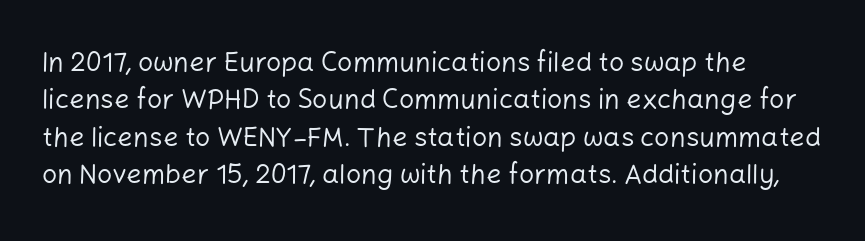
{"italic": "no", "bold": "no", "underline": "no", "line_spacing": "normal", "line_spacing_ratio": 1.38, "letter_spacing": "normal", "letter_spacing_em": 0.0, "glyph_px": 27}
